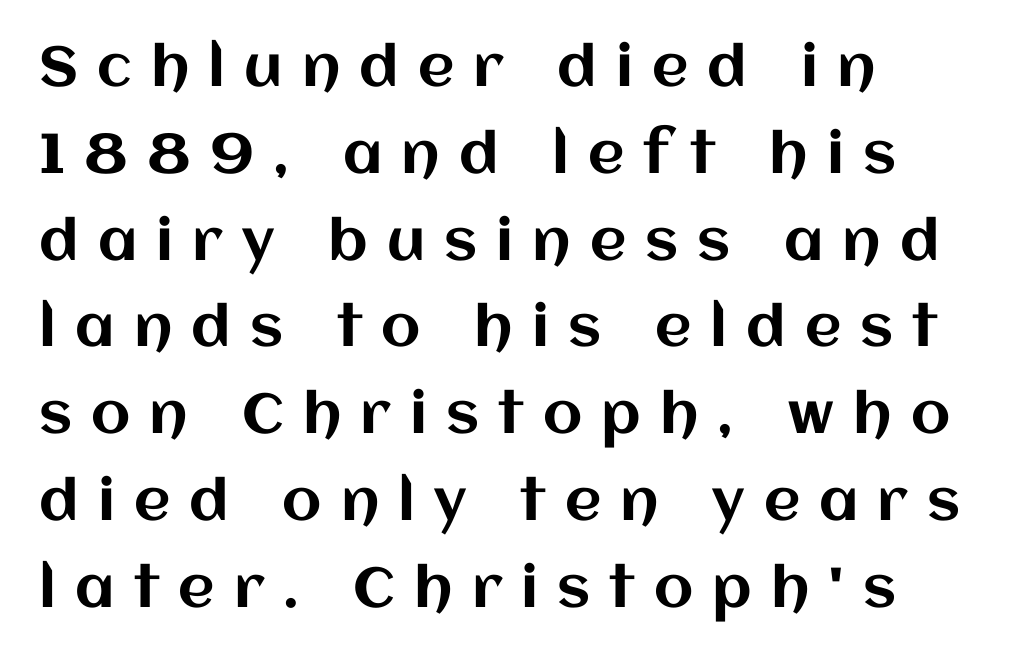
{"italic": "no", "width": "normal", "stroke_contrast": "medium", "x_height": "large", "monospaced": "no", "underline": "no", "align": "left", "line_spacing": "normal", "line_spacing_ratio": 1.55, "letter_spacing": "wide", "letter_spacing_em": 0.34, "glyph_px": 56}
